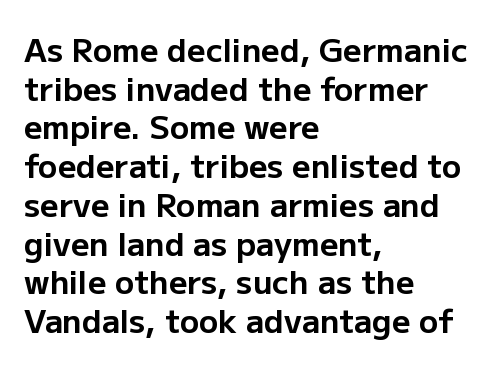
These lines are rendered in a variable-pitch font. Horizontally, the lines are justified to the leading edge only. This is the regular roman posture of the typeface. Strong, thick strokes mark this as bold type. The line texture is even and compact thanks to regular tracking. This sample uses a sans-serif face.
